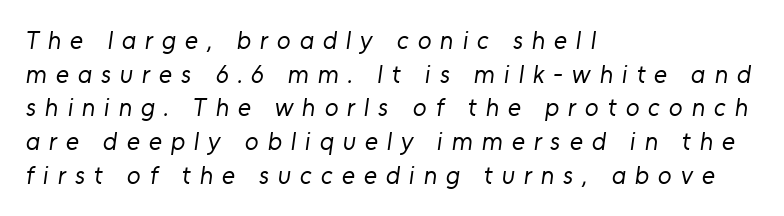
The image shows 25 px text type; set left-aligned, normal line spacing (1.35x), unusually wide letter spacing (+0.36 em), not underlined.
